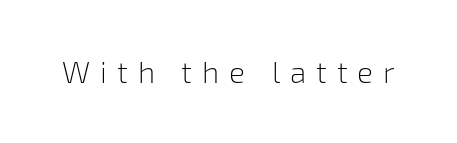
The image shows 30 px light sans-serif type, upright; set unusually wide letter spacing (+0.33 em), not underlined; low stroke contrast and a medium x-height.
